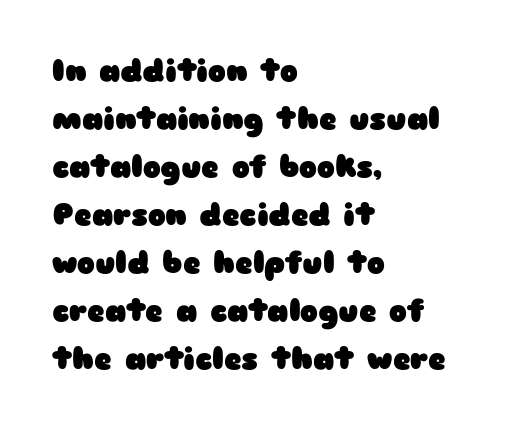
The image shows 30 px heavy, wide sans-serif type, upright; set left-aligned, normal line spacing (1.6x), normal letter spacing, not underlined; low stroke contrast and a medium x-height.
